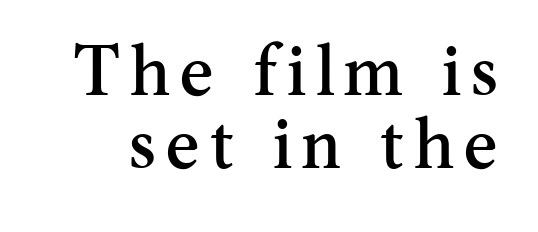
The image shows 71 px serif type, upright; set tight line spacing (1.03x), not underlined; medium stroke contrast and a small x-height.
